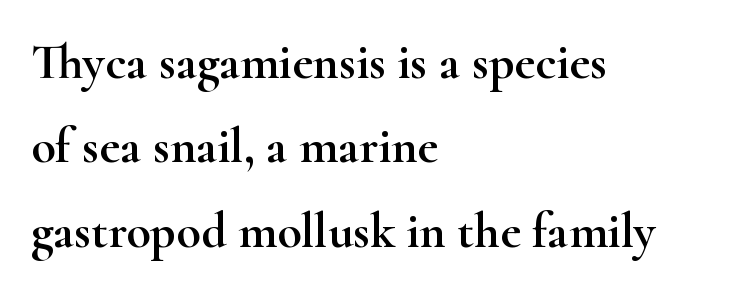
Typographically, this falls in the serif category. One-word summary of the alignment: left. These lines were composed using upright roman letters. Check under the words: just untouched page.
